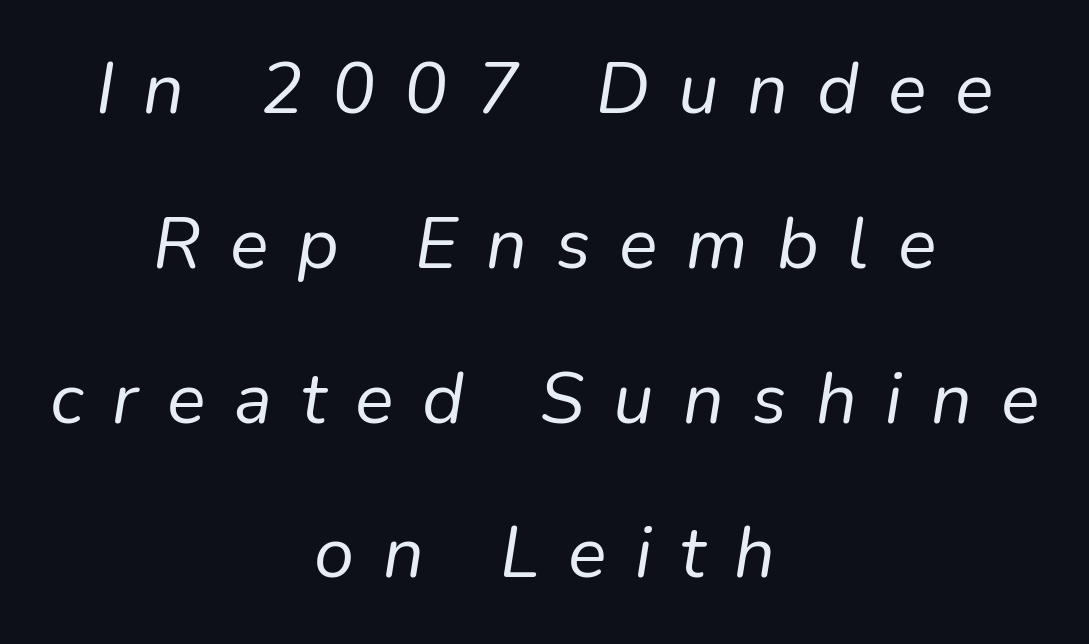
The passage shown is not bold in any degree. Italic: yes, the glyphs are oblique. Short and long lines alike share a common midpoint. How are the letters spaced? Widely, with obvious added tracking. The string is rendered with underlining switched off.
